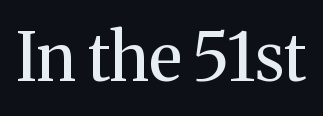
Q: Is the text bold? A: No.
Q: Is the text italic (slanted)? A: No, it is upright.
Q: Is the typeface a serif or a sans-serif typeface? A: Serif.
Q: Is the text underlined? A: No.
Q: Is the spacing between letters normal or unusually wide? A: Normal.
Q: Width (condensed, normal, or wide)? A: Normal.
Q: Stroke contrast? A: Medium.
Q: x-height? A: Medium.
Q: Monospaced? A: No.
